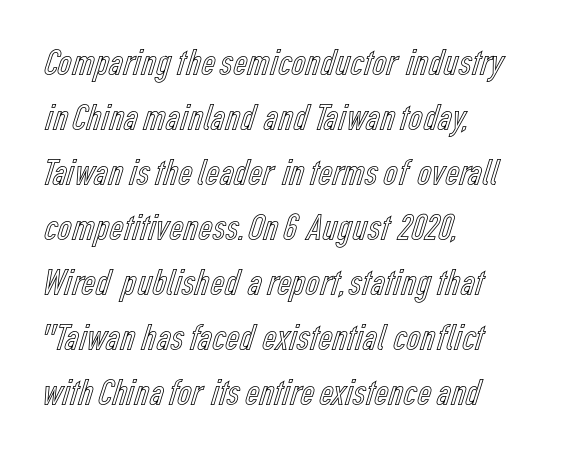
The image shows 39 px condensed type; set left-aligned, normal line spacing (1.41x), normal letter spacing, not underlined; a medium x-height.
